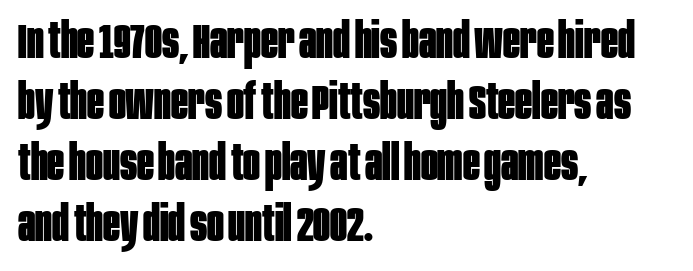
The image shows 50 px bold, condensed sans-serif type, upright; set left-aligned, line spacing 1.22x, normal letter spacing, not underlined; low stroke contrast and a large x-height.
